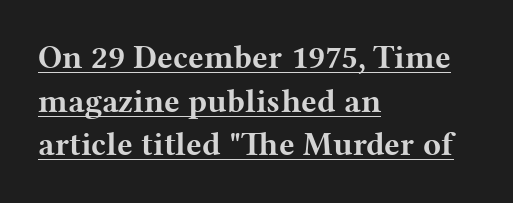
Does the copy run flush right? No — it runs flush left. The horizontal fit of the characters is conventional and even. Posture: upright roman. Think of a printed novel: that variable character pitch is what you see here. The face used here is seriffed, in the tradition of book romans.
